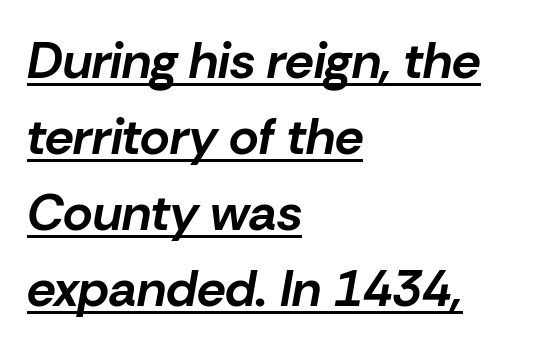
This rendering leaves character spacing at its baseline value. A typesetter would call this proportional, since set widths differ per character. Would a proofreader flag this as italicized? Yes. Reading down the block, your eye returns to a fixed left position each line. The block of text has a typical density, with ordinary space between rows.
